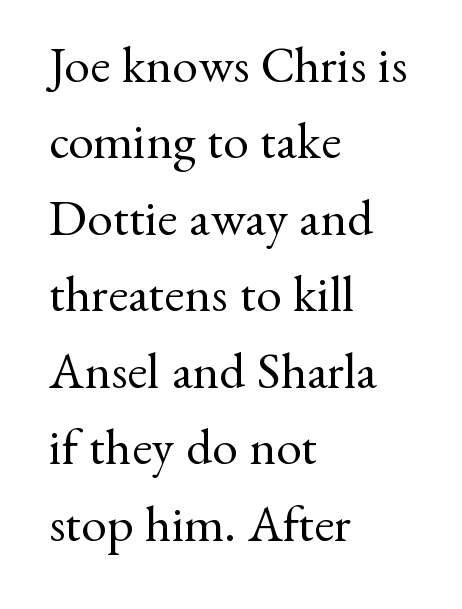
Do the characters align in a grid? No, the font is proportional. Nobody drew a line under any word here. A quiet, ordinary-to-light weight characterises the typeface. In CSS terms this would be text-align: left. Regular leading.
